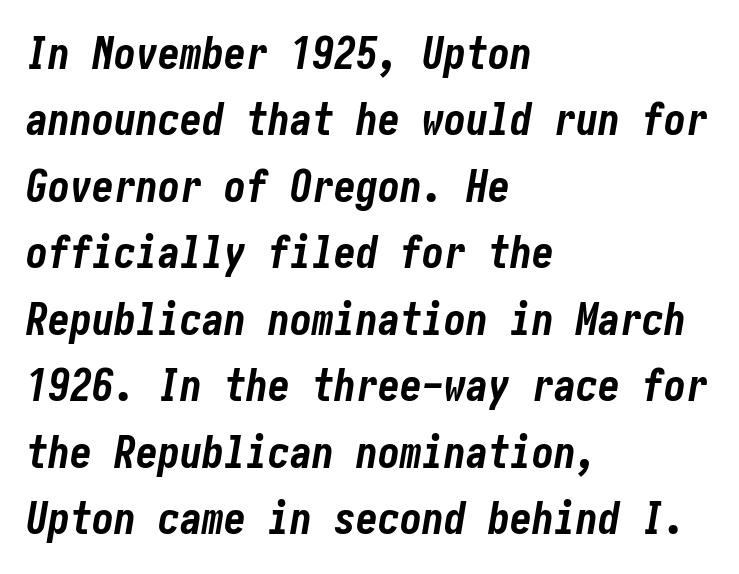
Q: Is the text bold? A: Yes.
Q: Is the text italic (slanted)? A: Yes, it leans right by about 10 degrees.
Q: Is the text underlined? A: No.
Q: How is the paragraph aligned? A: Left-aligned.
Q: Is the spacing between letters normal or unusually wide? A: Normal.
Q: Is the spacing between lines tight, normal or loose? A: Normal.
Q: Width (condensed, normal, or wide)? A: Condensed.
Q: Stroke contrast? A: Low.
Q: x-height? A: Medium.
